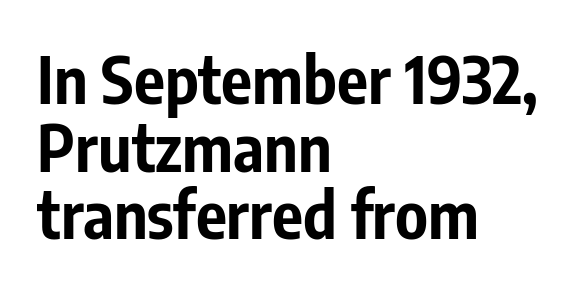
Heavy, bold letterforms. Spacing verdict: proportional, widths tailored to each character. Are there feet on the stems? There aren't — it's a sans. This rendering features lettering with no underline.
